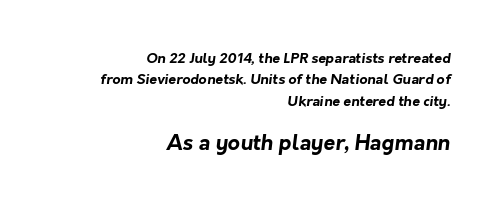
The image shows 21 px bold type; set right-aligned, normal line spacing (1.53x), normal letter spacing, not underlined; the second (bottom) block is 1.5x larger.
